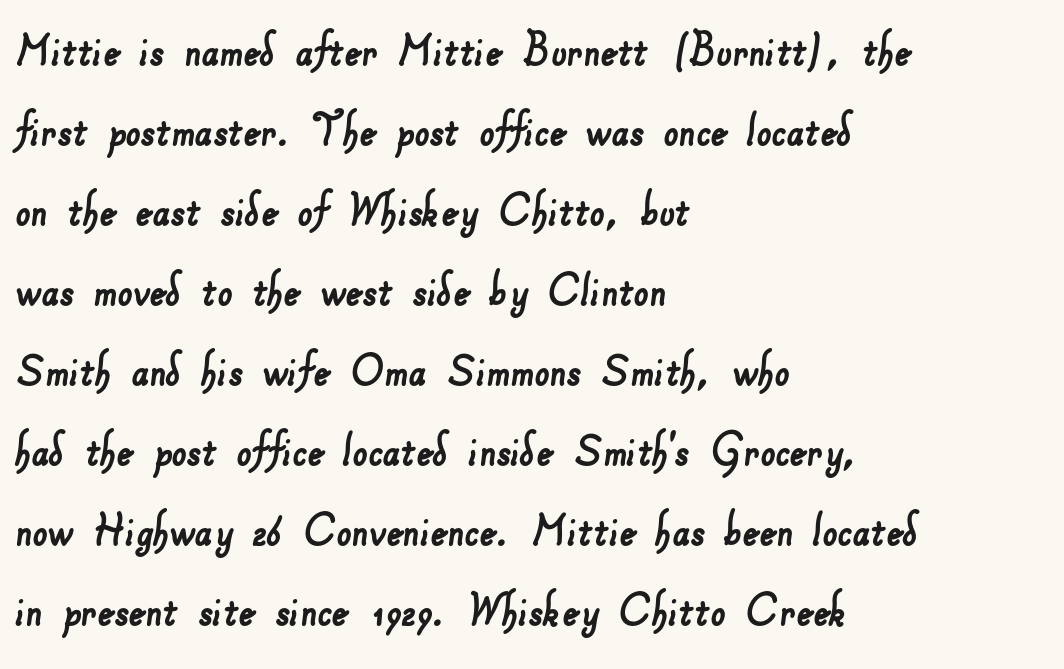
Does extra space separate the letters? No, they use regular spacing. Has an underline been added? It has not. The compositor pushed each line to the left boundary. You could not count columns in this text — the font is proportionally spaced.
